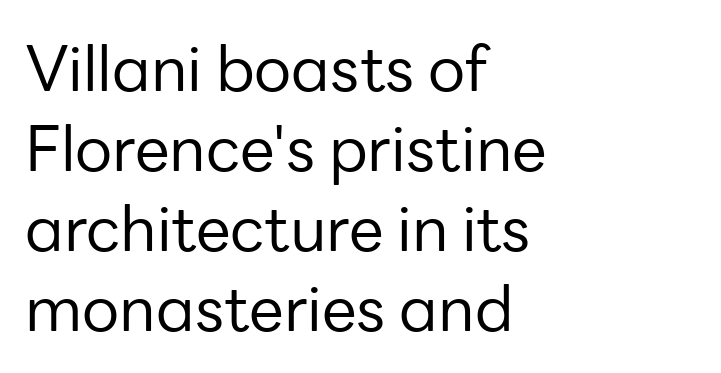
Nothing unusual about the tracking: characters are spaced as the font intends. Is the block centered? No — it sits flush against the left margin. The font is comparable to plain body text, perhaps lighter. Observe the absence of serifs on each vertical stroke in this sample. When letters stand straight like this, we call the style roman or upright.
